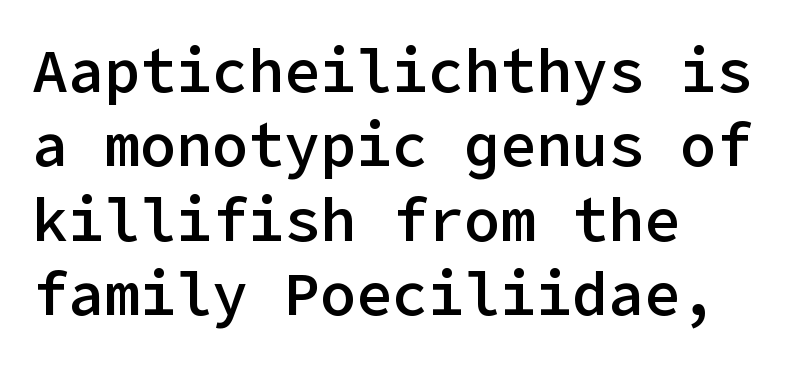
A fair bit of extra ink — the face is semibold, not bold. Honestly, there is no underline to notice here at all. The text was rendered using a sans face with plain stroke endings. The letters stand straight up with perfectly vertical stems. Caption: multi-line text, flush left, ragged right. The letterforms sit shoulder to shoulder at normal distance.
